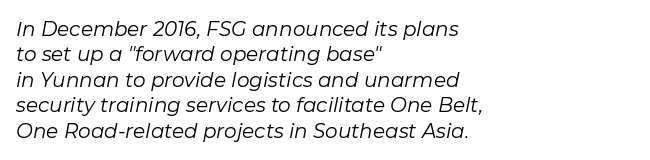
Q: Is the text bold? A: No.
Q: Is the text italic (slanted)? A: Yes, it leans right by about 11 degrees.
Q: Is the text underlined? A: No.
Q: How is the paragraph aligned? A: Left-aligned.
Q: Is the spacing between letters normal or unusually wide? A: Normal.
Q: Is the spacing between lines tight, normal or loose? A: Normal.
